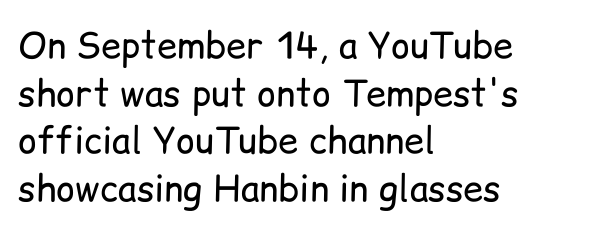
Q: Is the text bold? A: No.
Q: Is the text italic (slanted)? A: No, it is upright.
Q: Is the typeface a serif or a sans-serif typeface? A: Sans-serif.
Q: Is the text underlined? A: No.
Q: How is the paragraph aligned? A: Left-aligned.
Q: Is the spacing between letters normal or unusually wide? A: Normal.
Q: Is the spacing between lines tight, normal or loose? A: Normal.
Q: Width (condensed, normal, or wide)? A: Normal.
Q: Stroke contrast? A: Low.
Q: x-height? A: Medium.
Q: Monospaced? A: No.
